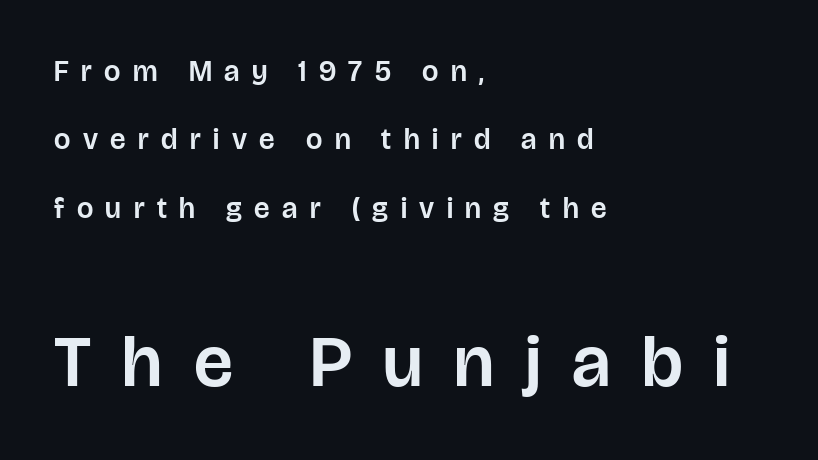
{"serif": "no", "italic": "no", "width": "normal", "stroke_contrast": "low", "x_height": "large", "monospaced": "no", "underline": "no", "align": "left", "line_spacing": "loose", "line_spacing_ratio": 2.36, "letter_spacing": "wide", "letter_spacing_em": 0.43, "larger_block": "second", "size_ratio": 2.52, "glyph_px": 73}
